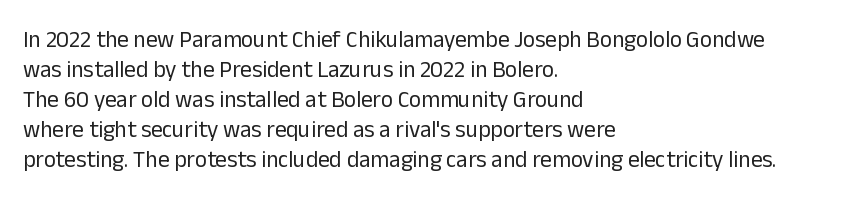
{"italic": "no", "bold": "no", "underline": "no", "align": "left", "line_spacing": "normal", "line_spacing_ratio": 1.3, "letter_spacing": "normal", "letter_spacing_em": 0.0, "glyph_px": 23}
